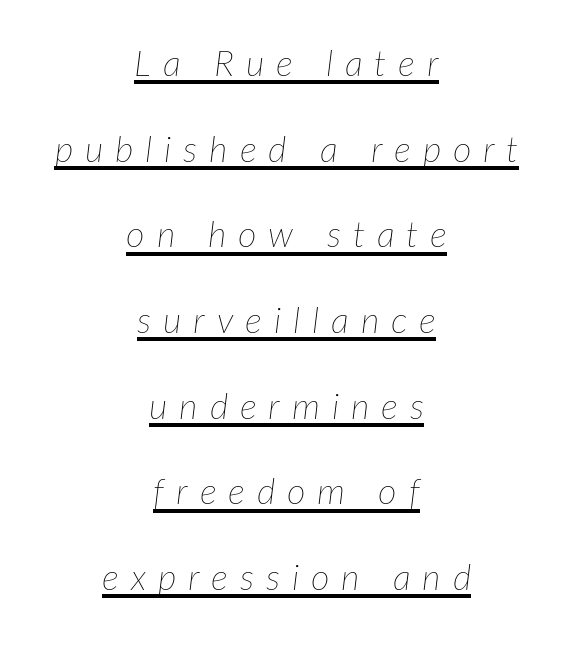
The image shows 36 px thin type, italic (leaning right); set centered, loose line spacing (2.38x), unusually wide letter spacing (+0.33 em), underlined; low stroke contrast and a medium x-height.
